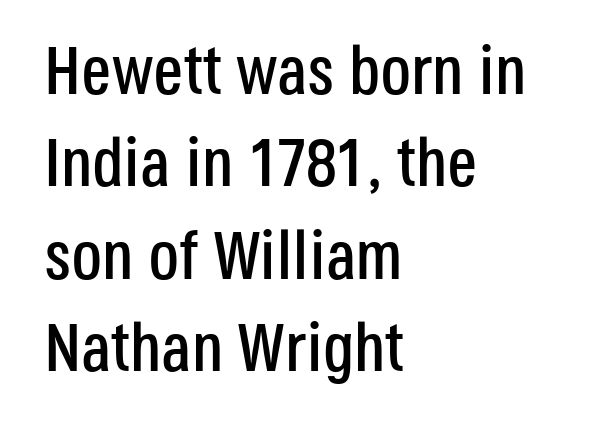
The image shows 68 px condensed sans-serif type, upright; set left-aligned, normal line spacing (1.36x), normal letter spacing, not underlined; low stroke contrast and a large x-height.
